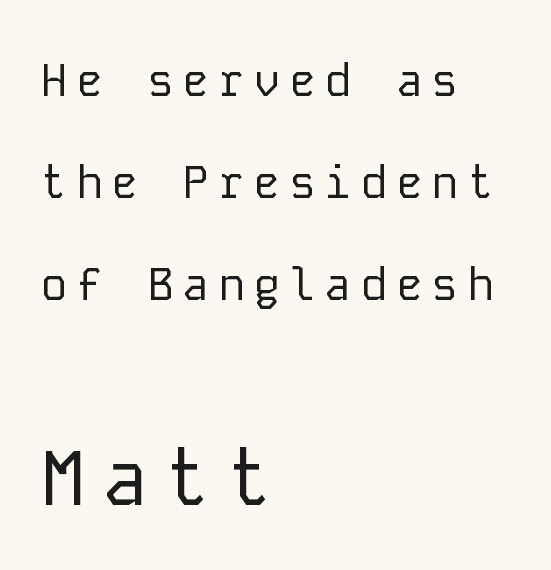
The font is comparable to plain body text, perhaps lighter. This sample has the even, mechanical cadence of fixed-width lettering. I'd call this a sans setting — the letters go barefoot. A roman cut, with each character standing at attention. The lines are quadded left.
